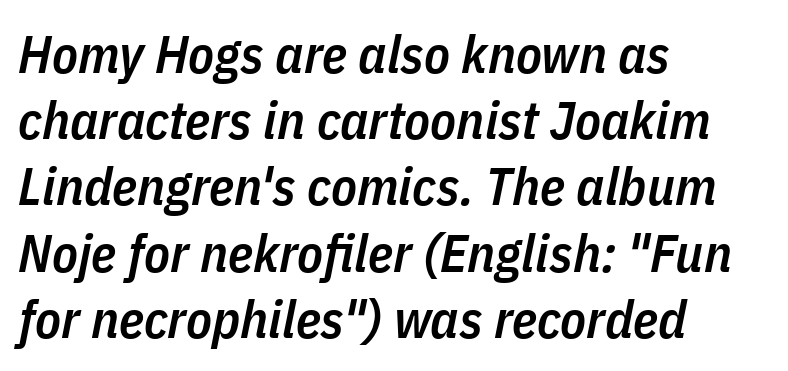
Q: Is the text bold? A: Semi-bold.
Q: Is the text italic (slanted)? A: Yes, it leans right by about 11 degrees.
Q: Is the text underlined? A: No.
Q: How is the paragraph aligned? A: Left-aligned.
Q: Is the spacing between letters normal or unusually wide? A: Normal.
Q: Is the spacing between lines tight, normal or loose? A: Normal.
Q: Width (condensed, normal, or wide)? A: Condensed.
Q: Stroke contrast? A: Low.
Q: x-height? A: Medium.
Q: Monospaced? A: No.
